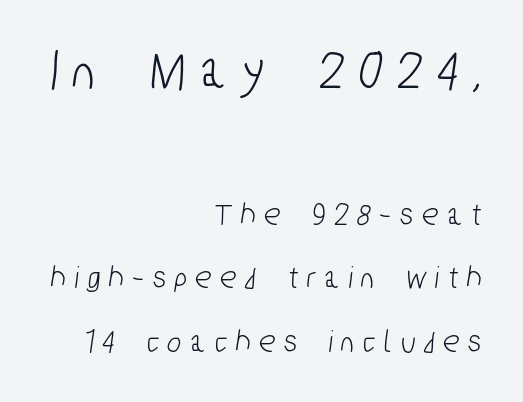
The setting favours the right margin, as signatures and pull-quotes sometimes do. Which of the two is more prominent by size? The first, at the top. Serif or sans? Sans — the stroke terminals are bare. In terms of leading, this rendering errs on the spacious side.
